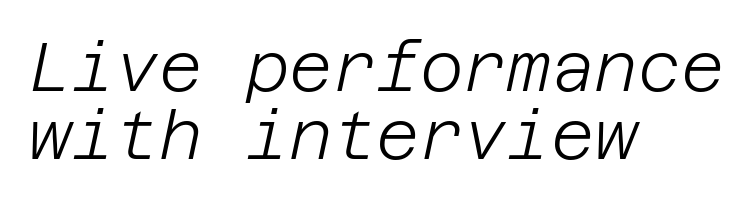
The image shows 67 px light type, italic (leaning right); set left-aligned, tight line spacing (1.02x), normal letter spacing, not underlined; low stroke contrast and a large x-height.
